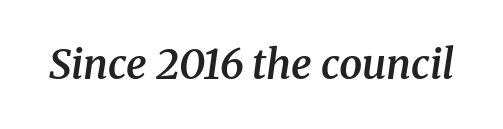
Tracking here is standard; glyphs follow each other at the usual distance. Semibold letterforms, between regular and bold. Each row of text sits above clean, open space. The text was rendered using a seriffed face with decorative stroke endings.
